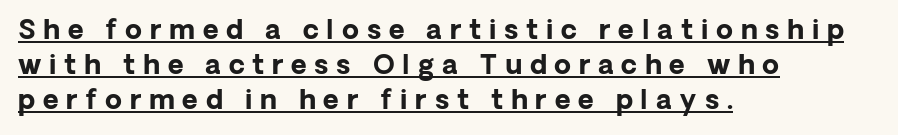
A typesetter would call this heavily tracked-out type. Caption: bold face, heavy strokes. Italic: no, the glyphs are upright roman. Line beginnings align vertically; line endings do not.
